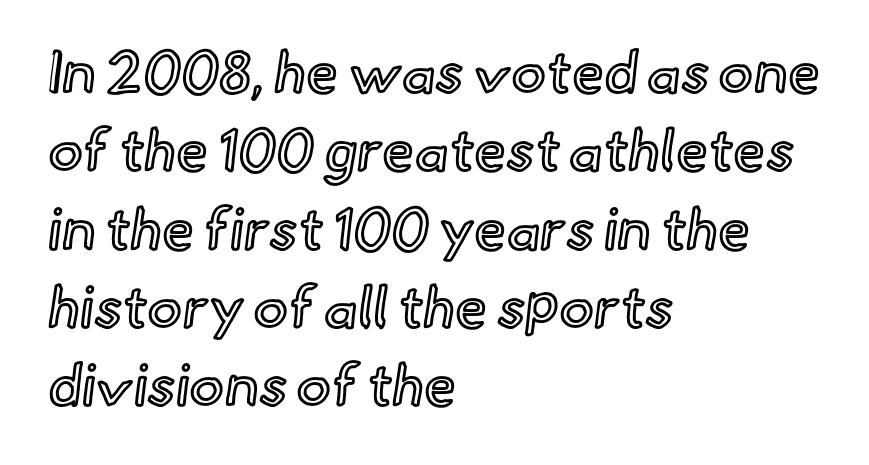
How would I describe the line gaps? Plain and ordinary. Between one letter and the next there's only the usual sliver of space. The space beneath each line is pristine and unruled. Casual observation: everything's shoved over to the left. The letters advance in unequal steps, a hallmark of proportional type.
